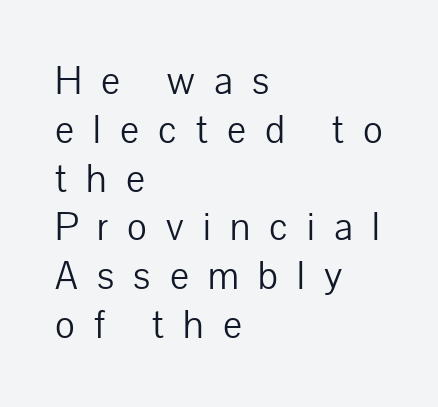
Q: Is the text bold? A: No.
Q: Is the text italic (slanted)? A: No, it is upright.
Q: Is the typeface a serif or a sans-serif typeface? A: Sans-serif.
Q: Is the text underlined? A: No.
Q: How is the paragraph aligned? A: Left-aligned.
Q: Is the spacing between letters normal or unusually wide? A: Unusually wide.
Q: Width (condensed, normal, or wide)? A: Normal.
Q: Stroke contrast? A: Low.
Q: x-height? A: Medium.
Q: Monospaced? A: No.
